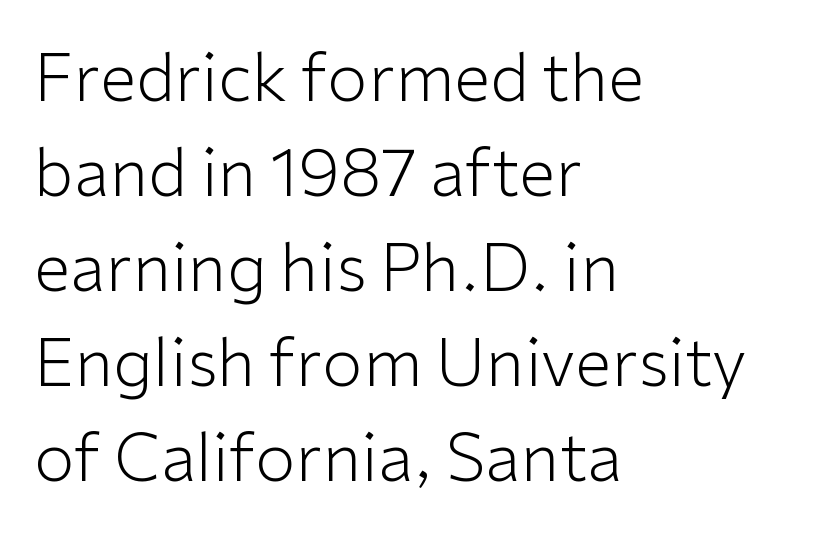
Q: Is the text bold? A: No.
Q: Is the text italic (slanted)? A: No, it is upright.
Q: Is the typeface a serif or a sans-serif typeface? A: Sans-serif.
Q: Is the text underlined? A: No.
Q: How is the paragraph aligned? A: Left-aligned.
Q: Is the spacing between letters normal or unusually wide? A: Normal.
Q: Is the spacing between lines tight, normal or loose? A: Normal.
Q: Width (condensed, normal, or wide)? A: Normal.
Q: Stroke contrast? A: Low.
Q: x-height? A: Medium.
Q: Monospaced? A: No.
